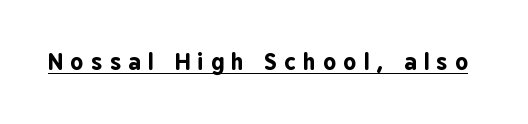
Q: Is the text bold? A: Yes.
Q: Is the text italic (slanted)? A: No, it is upright.
Q: Is the text underlined? A: Yes.
Q: Is the spacing between letters normal or unusually wide? A: Unusually wide.
